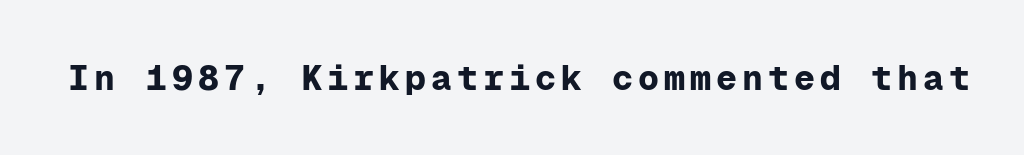
The image shows 35 px bold sans-serif type, upright, monospaced; set not underlined; low stroke contrast and a medium x-height.
